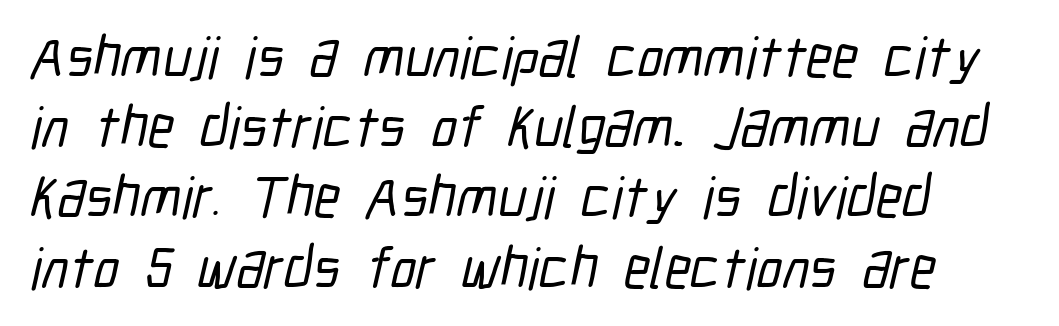
The image shows 58 px condensed sans-serif type; set left-aligned, line spacing 1.21x, normal letter spacing, not underlined; low stroke contrast and a medium x-height.
